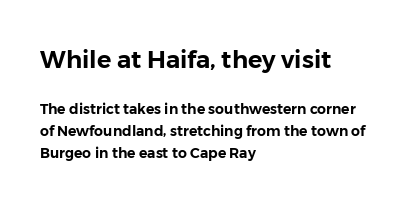
{"italic": "no", "underline": "no", "align": "left", "line_spacing": "normal", "line_spacing_ratio": 1.6, "letter_spacing": "normal", "letter_spacing_em": 0.0, "larger_block": "first", "size_ratio": 1.71, "glyph_px": 24}
